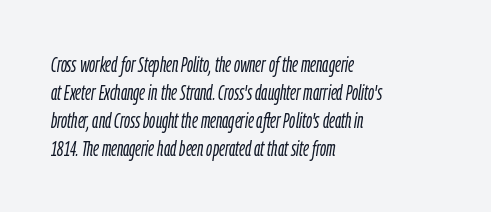
The image shows 21 px text type, italic (leaning right); set left-aligned, normal line spacing (1.33x), normal letter spacing, not underlined.
